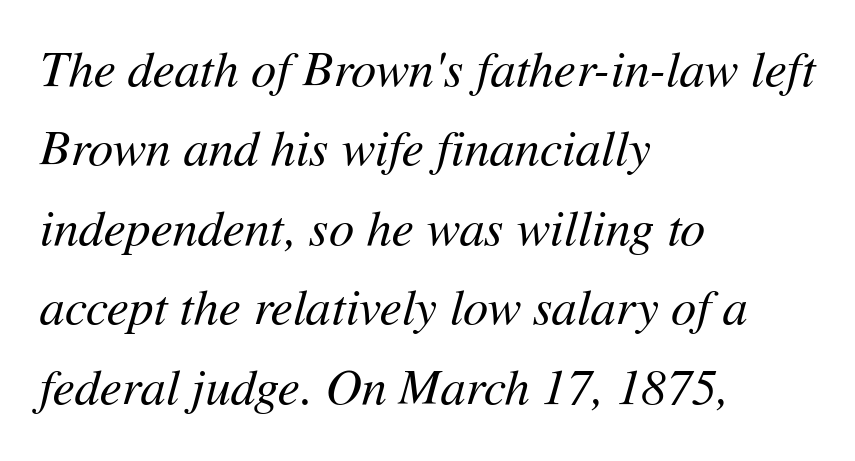
{"italic": "yes", "lean": "right", "slant_degrees": 11, "bold": "no", "weight": "regular", "width": "normal", "stroke_contrast": "medium", "x_height": "medium", "monospaced": "no", "underline": "no", "align": "left", "line_spacing": "normal", "line_spacing_ratio": 1.59, "letter_spacing": "normal", "letter_spacing_em": 0.0, "glyph_px": 50}
